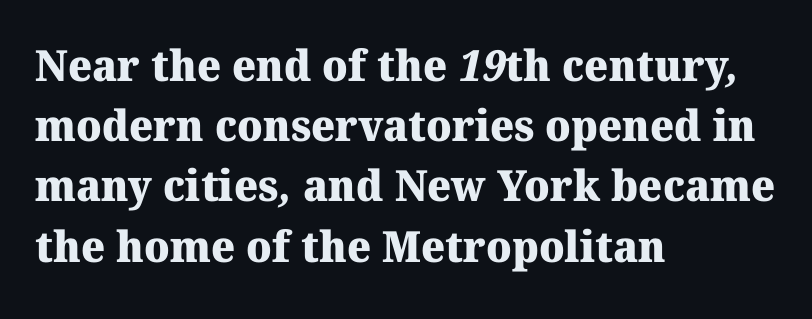
The typeface chosen for these lines features serifs. The letters sit at their default tracking, neither squeezed nor spread. Each glyph is drawn with heavy, bold strokes. Do the characters align in a grid? No, the font is proportional.
